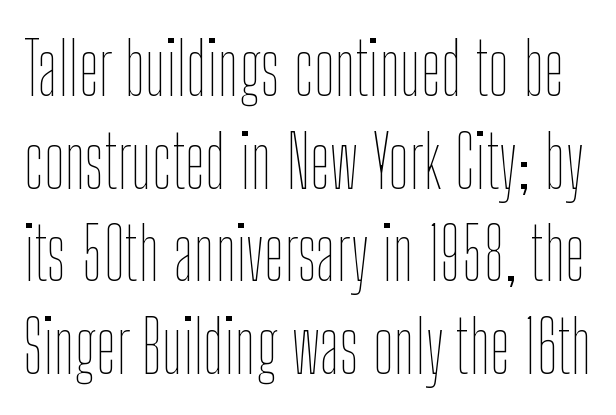
The image shows 73 px thin, condensed type, upright; set normal line spacing (1.27x), normal letter spacing, not underlined; low stroke contrast and a medium x-height.
